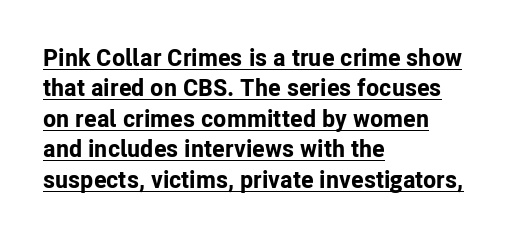
{"italic": "no", "bold": "yes", "underline": "yes", "align": "left", "line_spacing": "normal", "line_spacing_ratio": 1.27, "letter_spacing": "normal", "letter_spacing_em": 0.0, "glyph_px": 24}
